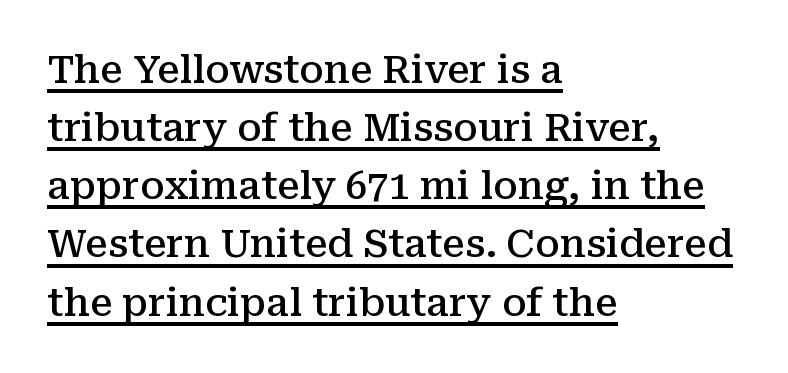
Q: Is the text bold? A: Semi-bold.
Q: Is the text italic (slanted)? A: No, it is upright.
Q: Is the typeface a serif or a sans-serif typeface? A: Serif.
Q: Is the text underlined? A: Yes.
Q: How is the paragraph aligned? A: Left-aligned.
Q: Is the spacing between letters normal or unusually wide? A: Normal.
Q: Is the spacing between lines tight, normal or loose? A: Normal.
Q: Width (condensed, normal, or wide)? A: Normal.
Q: Stroke contrast? A: Medium.
Q: x-height? A: Medium.
Q: Monospaced? A: No.
